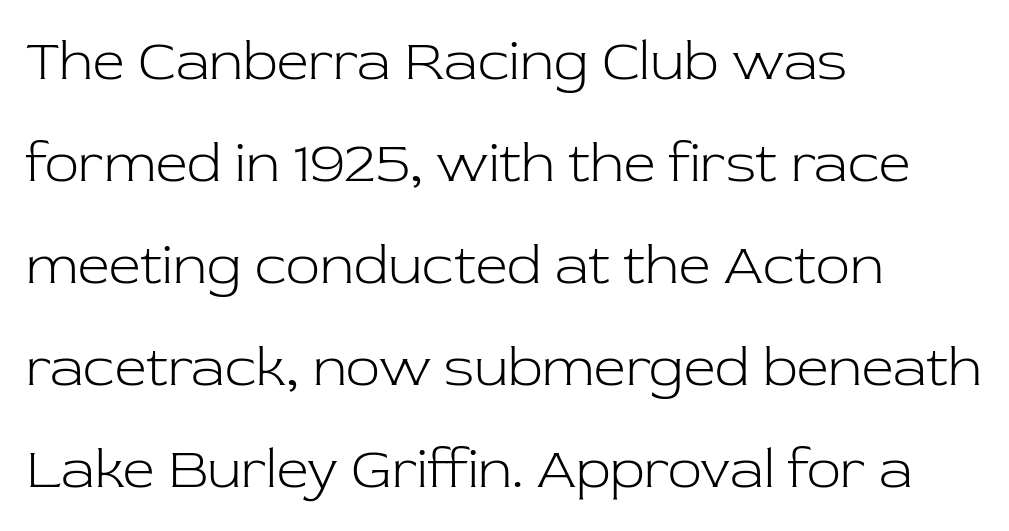
Q: Is the text bold? A: No.
Q: Is the text italic (slanted)? A: No, it is upright.
Q: Is the typeface a serif or a sans-serif typeface? A: Serif.
Q: Is the text underlined? A: No.
Q: How is the paragraph aligned? A: Left-aligned.
Q: Is the spacing between letters normal or unusually wide? A: Normal.
Q: Width (condensed, normal, or wide)? A: Normal.
Q: Stroke contrast? A: Low.
Q: x-height? A: Medium.
Q: Monospaced? A: No.
